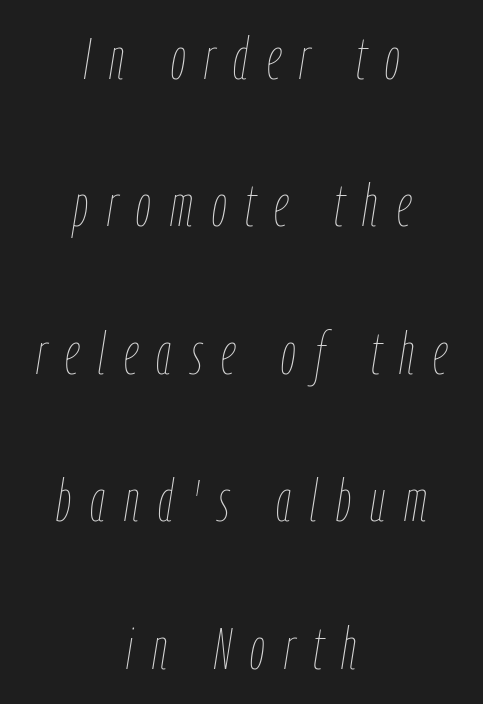
Designer's note — italics engaged. The text block is weighted toward neither margin, spreading evenly from the middle. Underlining? Definitely not there. Is the stroke heavy? The answer is a plain regular-or-lighter. The space between consecutive lines is lavish. How are the letters spaced? Widely, with obvious added tracking.
